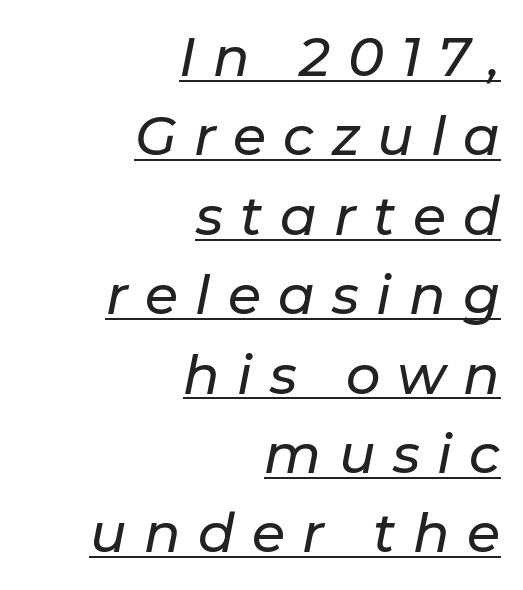
{"italic": "yes", "lean": "right", "slant_degrees": 11, "width": "normal", "stroke_contrast": "low", "x_height": "medium", "monospaced": "no", "underline": "yes", "align": "right", "line_spacing": "normal", "line_spacing_ratio": 1.47, "letter_spacing": "wide", "letter_spacing_em": 0.32, "glyph_px": 54}
